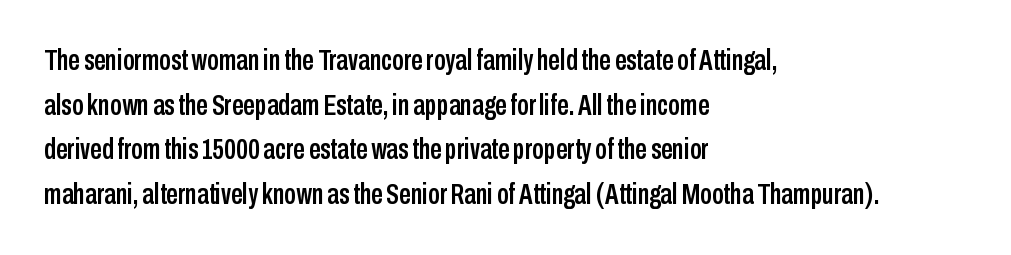
Descender tails drop into unmarked territory. Horizontally, the lines are justified to the leading edge only. Looks like regular typesetting: each glyph gets only the width it needs. Check where the strokes stop: nothing finishes them off — pure sans.
